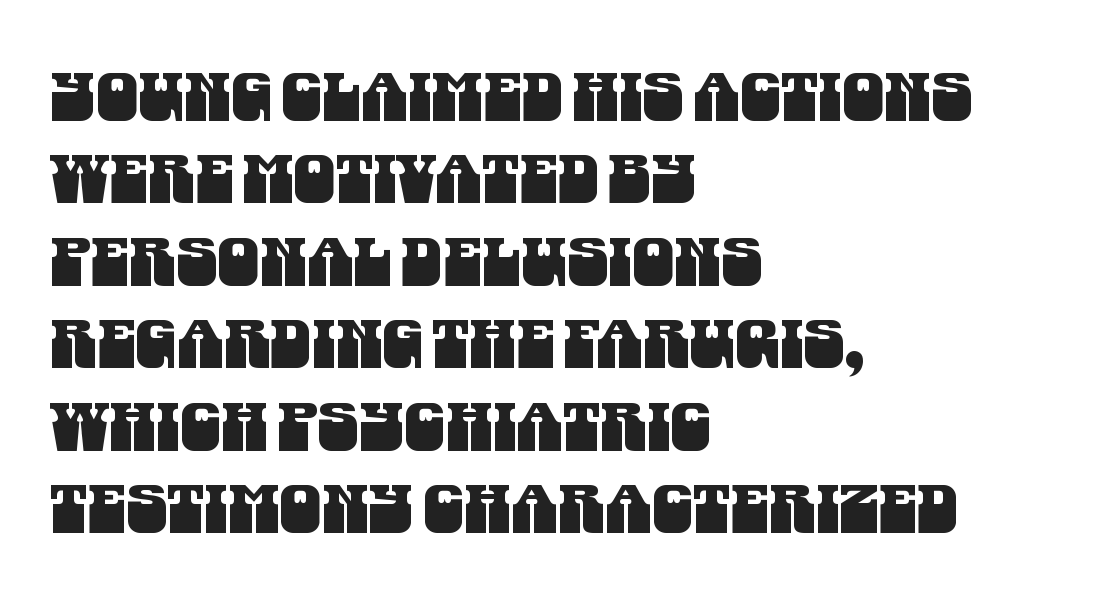
{"serif": "no", "width": "condensed", "stroke_contrast": "medium", "x_height": "large", "monospaced": "no", "underline": "no", "align": "left", "line_spacing_ratio": 1.23, "letter_spacing": "normal", "letter_spacing_em": 0.0, "glyph_px": 67}
